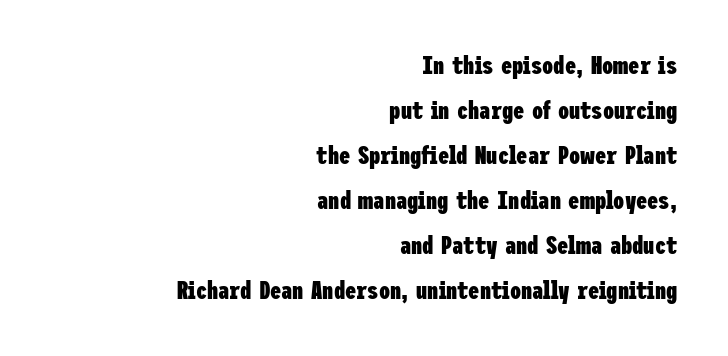
{"italic": "no", "bold": "yes", "underline": "no", "align": "right", "line_spacing_ratio": 1.8, "letter_spacing": "normal", "letter_spacing_em": 0.0, "glyph_px": 25}
